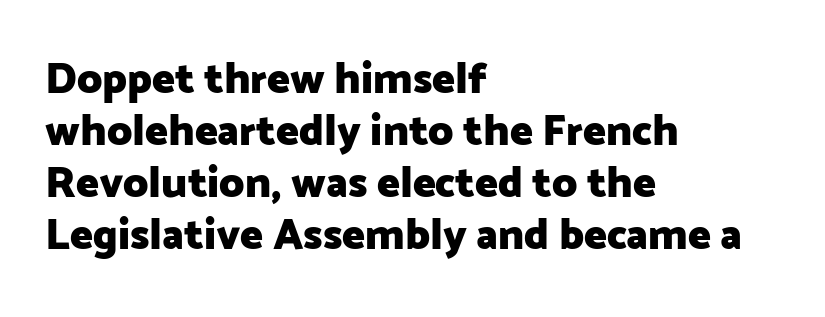
The image shows 43 px heavy sans-serif type, upright; set left-aligned, line spacing 1.21x, normal letter spacing, not underlined; low stroke contrast and a medium x-height.
